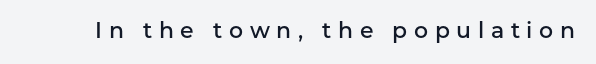
The image shows 22 px text type, upright; set unusually wide letter spacing (+0.3 em), not underlined.
